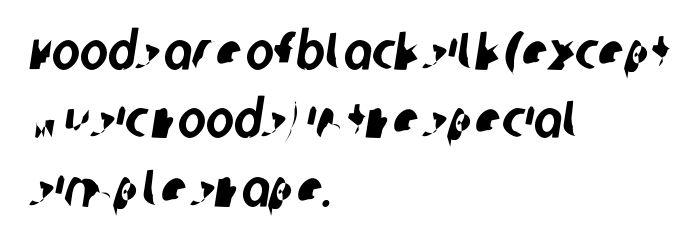
Spacing between characters is what you'd get straight out of the box. Letterform terminals end flat and unadorned throughout the passage. If you measured baseline to baseline, you'd find a middling distance. Has an underline been added? It has not. These lines stack with their left ends in a neat column. The face used here is proportionally spaced, like ordinary book or web type.
